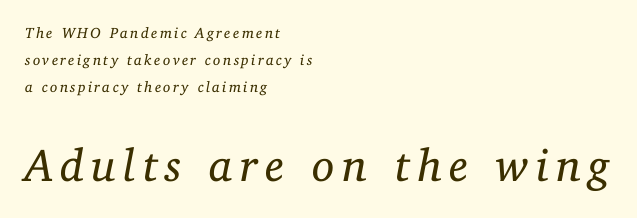
Looking at the ascenders, they clearly lean. Where is the straight margin? On the left. Only glyphs here, with clear space below each row. Typesetter's note — lower block bumped up in size, upper block left smaller. Letters have the restrained weight of plain body copy at most. Looks like regular typesetting: each glyph gets only the width it needs.
